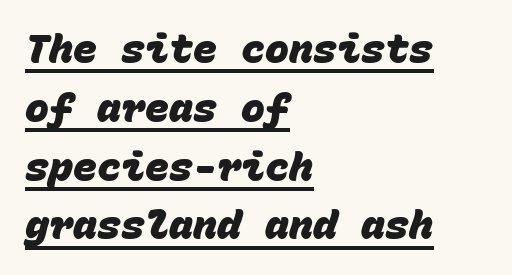
{"serif": "no", "bold": "yes", "weight": "heavy", "width": "normal", "stroke_contrast": "low", "x_height": "large", "monospaced": "yes", "underline": "yes", "align": "left", "line_spacing": "normal", "line_spacing_ratio": 1.47, "letter_spacing": "normal", "letter_spacing_em": 0.0, "glyph_px": 40}
